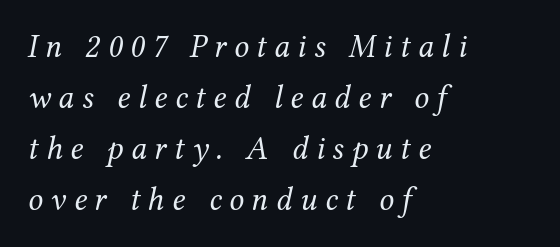
The image shows 33 px regular-weight serif type, italic (leaning right); set left-aligned, normal line spacing (1.55x), unusually wide letter spacing (+0.23 em), not underlined; medium stroke contrast and a medium x-height.
